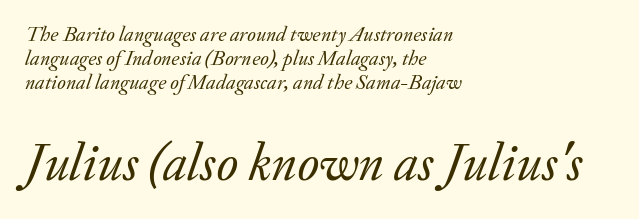
{"serif": "yes", "italic": "yes", "lean": "right", "slant_degrees": 20, "bold": "no", "weight": "regular", "width": "normal", "stroke_contrast": "low", "x_height": "small", "monospaced": "no", "underline": "no", "align": "left", "line_spacing": "tight", "line_spacing_ratio": 1.14, "letter_spacing": "normal", "letter_spacing_em": 0.0, "larger_block": "second", "size_ratio": 2.52, "glyph_px": 53}
